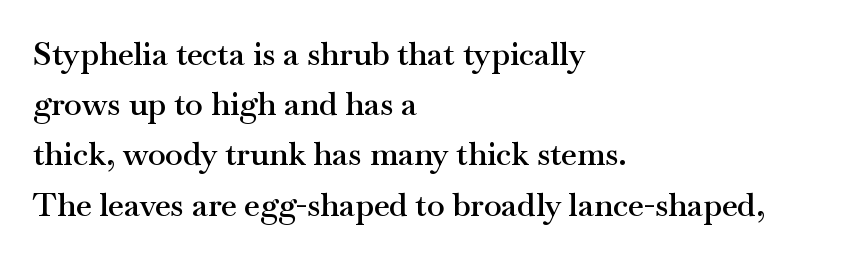
{"serif": "yes", "italic": "no", "bold": "semi", "weight": "semibold", "width": "wide", "stroke_contrast": "medium", "x_height": "small", "monospaced": "no", "underline": "no", "align": "left", "line_spacing": "normal", "line_spacing_ratio": 1.57, "letter_spacing": "normal", "letter_spacing_em": 0.0, "glyph_px": 32}
